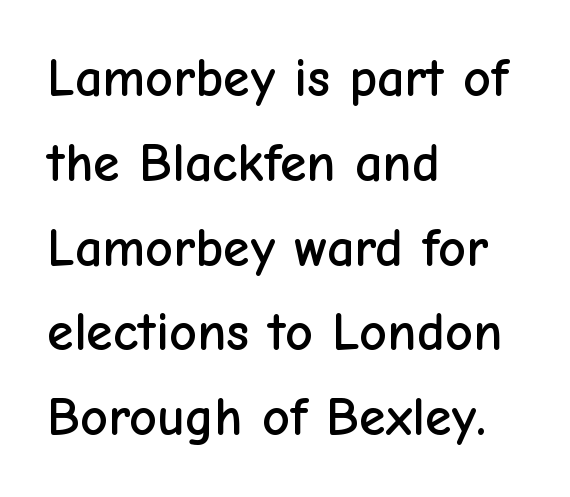
{"serif": "no", "italic": "no", "width": "normal", "stroke_contrast": "low", "x_height": "medium", "monospaced": "no", "underline": "no", "align": "left", "line_spacing": "normal", "line_spacing_ratio": 1.57, "letter_spacing": "normal", "letter_spacing_em": 0.0, "glyph_px": 54}
